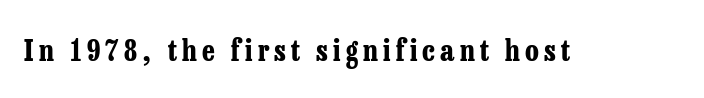
{"serif": "yes", "italic": "no", "bold": "yes", "weight": "bold", "width": "condensed", "stroke_contrast": "low", "x_height": "medium", "monospaced": "no", "underline": "no", "glyph_px": 29}
